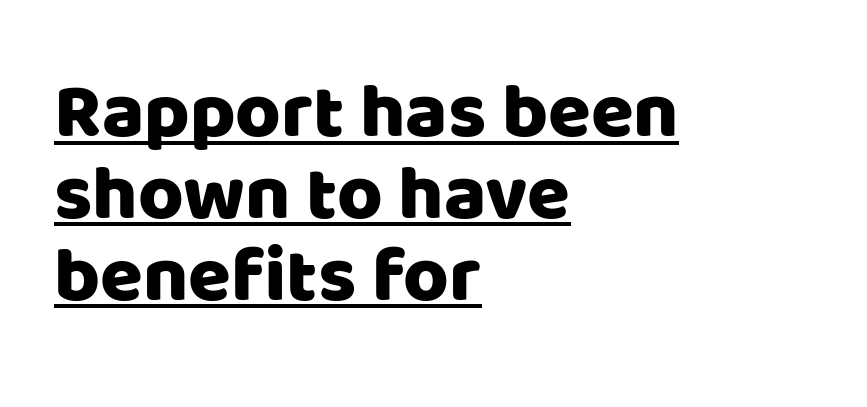
Compared with undecorated copy, this sample adds a rule below the words. One-word summary of the alignment: left. Students, observe: this is what under-led, compact text looks like. Letter spacing: default.
